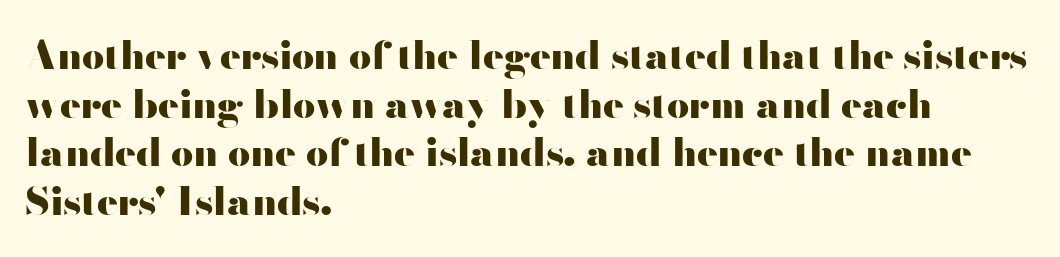
Q: Is the text bold? A: Yes.
Q: Is the text italic (slanted)? A: No, it is upright.
Q: Is the typeface a serif or a sans-serif typeface? A: Serif.
Q: Is the text underlined? A: No.
Q: How is the paragraph aligned? A: Left-aligned.
Q: Is the spacing between letters normal or unusually wide? A: Normal.
Q: Is the spacing between lines tight, normal or loose? A: Normal.
Q: Width (condensed, normal, or wide)? A: Wide.
Q: Stroke contrast? A: High.
Q: x-height? A: Small.
Q: Monospaced? A: No.
